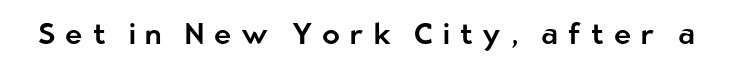
Q: Is the text italic (slanted)? A: No, it is upright.
Q: Is the typeface a serif or a sans-serif typeface? A: Sans-serif.
Q: Is the text underlined? A: No.
Q: Is the spacing between letters normal or unusually wide? A: Unusually wide.
Q: Width (condensed, normal, or wide)? A: Normal.
Q: Stroke contrast? A: Low.
Q: x-height? A: Medium.
Q: Monospaced? A: No.
